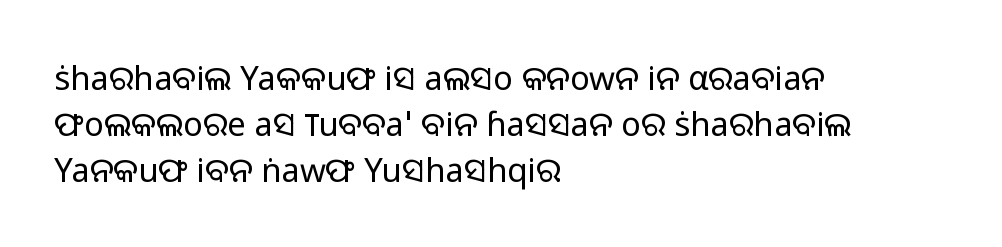
Q: Is the text bold? A: No.
Q: Is the text italic (slanted)? A: No, it is upright.
Q: Is the typeface a serif or a sans-serif typeface? A: Sans-serif.
Q: Is the text underlined? A: No.
Q: How is the paragraph aligned? A: Left-aligned.
Q: Is the spacing between letters normal or unusually wide? A: Normal.
Q: Is the spacing between lines tight, normal or loose? A: Normal.
Q: Width (condensed, normal, or wide)? A: Normal.
Q: Stroke contrast? A: Low.
Q: x-height? A: Medium.
Q: Monospaced? A: No.
